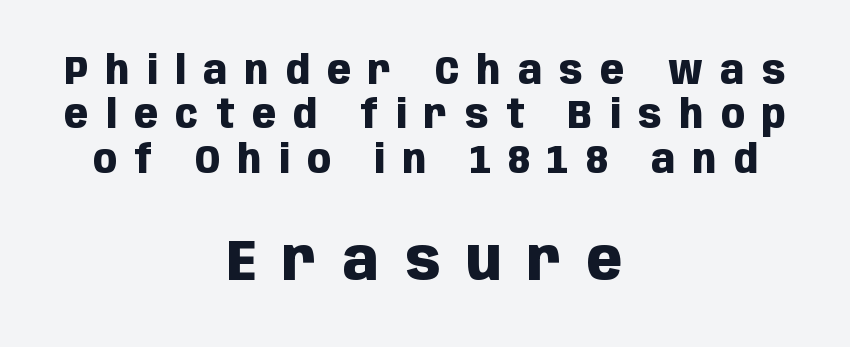
{"serif": "no", "italic": "no", "bold": "yes", "weight": "heavy", "width": "condensed", "stroke_contrast": "low", "x_height": "large", "monospaced": "no", "underline": "no", "align": "center", "line_spacing": "tight", "line_spacing_ratio": 1.14, "letter_spacing": "wide", "letter_spacing_em": 0.45, "larger_block": "second", "size_ratio": 1.49, "glyph_px": 58}
